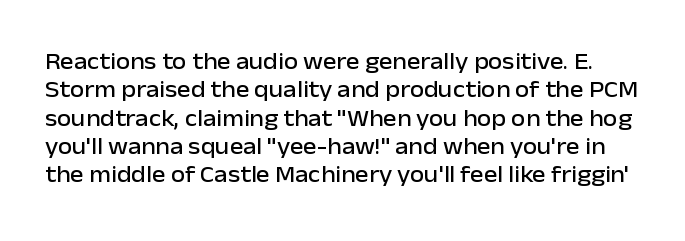
The line texture is even and compact thanks to regular tracking. Unmarked baselines from the first word to the last. Characters remain perfectly vertical along every line.
